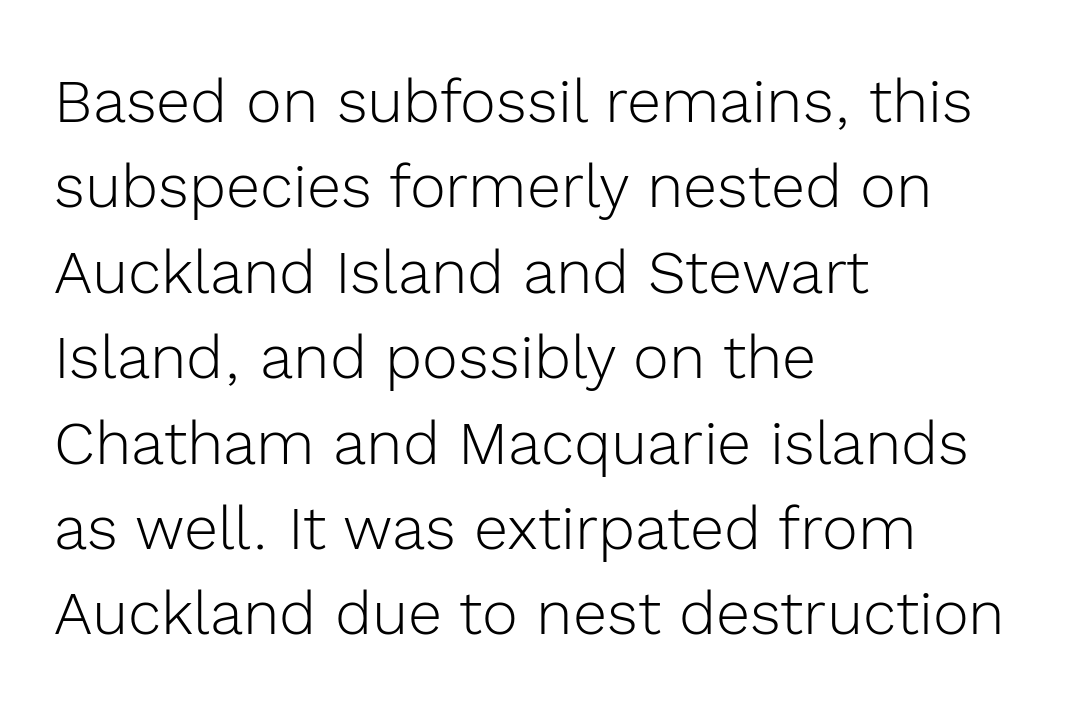
This is the regular roman posture of the typeface. Note the varied advance widths — an 'i' is clearly narrower than an 'm'. Caption: face not bold, strokes unweighted. Tracking here is standard; glyphs follow each other at the usual distance. Baseline-to-baseline distance is the conventional proportion of letter height.
